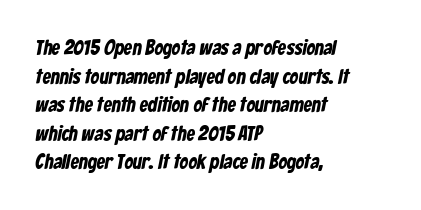
{"bold": "yes", "underline": "no", "align": "left", "line_spacing": "normal", "line_spacing_ratio": 1.36, "letter_spacing": "normal", "letter_spacing_em": 0.0, "glyph_px": 21}
